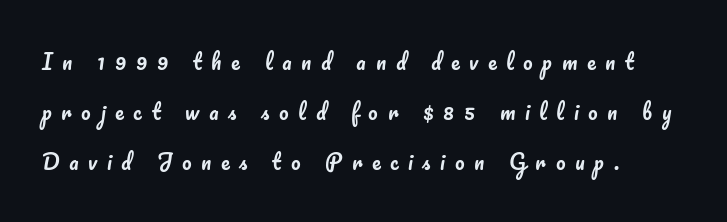
Does the copy run flush right? No — it runs flush left. The horizontal fit of the characters is loose and conspicuously gappy. Descenders are the only things crossing below the line. Vertically, the passage feels expansive, rows floating well apart.
